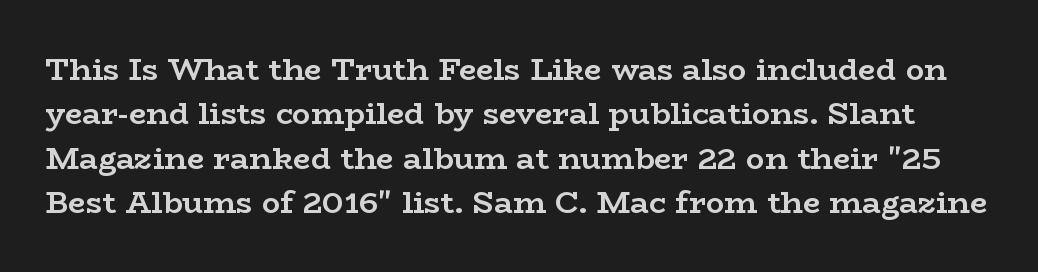
Q: Is the text bold? A: Yes.
Q: Is the text italic (slanted)? A: No, it is upright.
Q: Is the typeface a serif or a sans-serif typeface? A: Serif.
Q: Is the text underlined? A: No.
Q: Is the spacing between letters normal or unusually wide? A: Normal.
Q: Is the spacing between lines tight, normal or loose? A: Normal.
Q: Width (condensed, normal, or wide)? A: Wide.
Q: Stroke contrast? A: Low.
Q: x-height? A: Medium.
Q: Monospaced? A: No.
